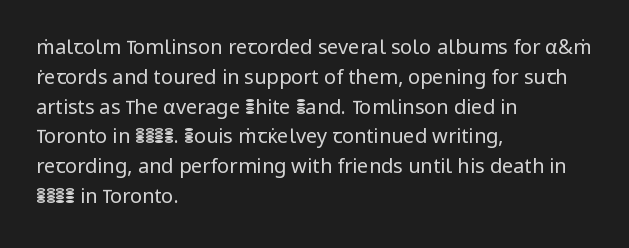
The image shows 20 px text type, upright; set left-aligned, normal line spacing (1.49x), normal letter spacing, not underlined.
